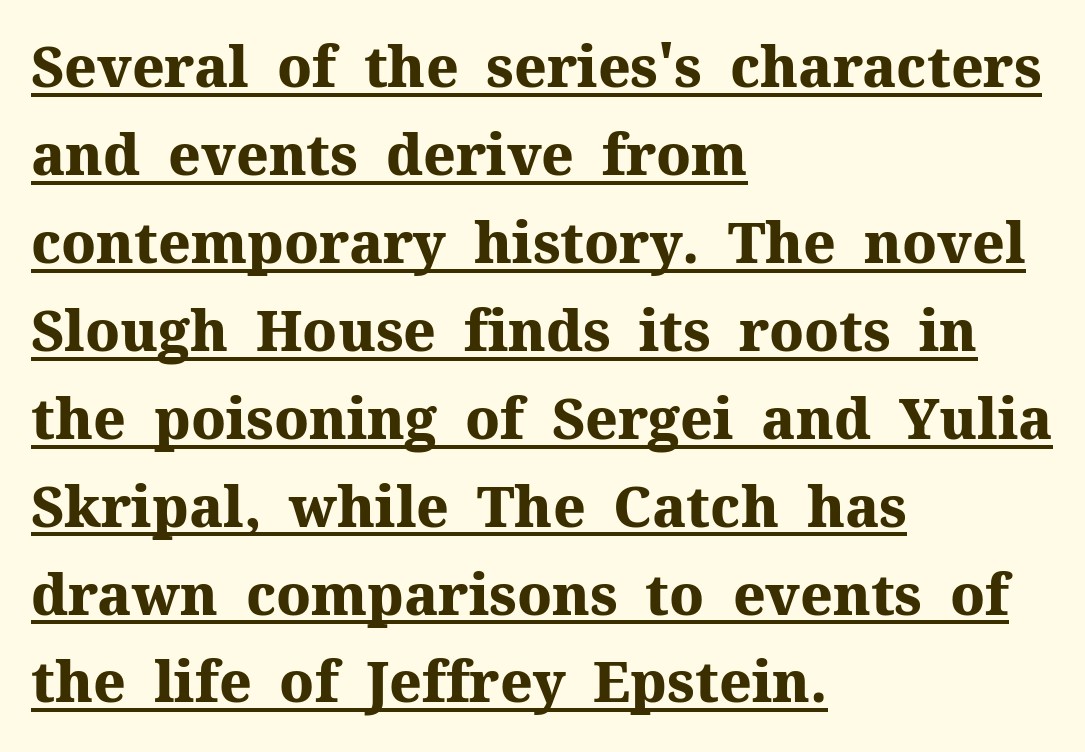
{"serif": "yes", "italic": "no", "bold": "yes", "weight": "heavy", "width": "normal", "stroke_contrast": "medium", "x_height": "medium", "monospaced": "no", "underline": "yes", "align": "left", "line_spacing": "normal", "line_spacing_ratio": 1.57, "letter_spacing": "normal", "letter_spacing_em": 0.0, "glyph_px": 56}
